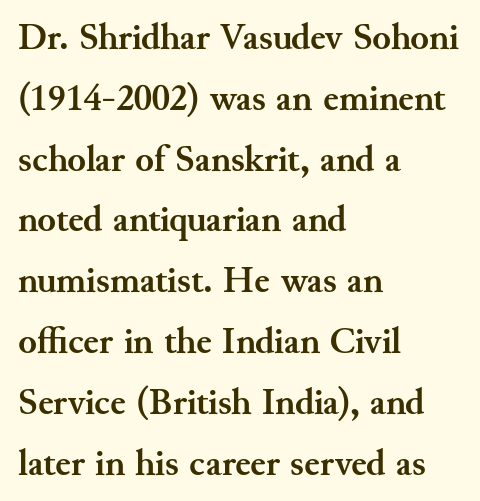
Q: Is the text bold? A: Yes.
Q: Is the text italic (slanted)? A: No, it is upright.
Q: Is the typeface a serif or a sans-serif typeface? A: Serif.
Q: Is the text underlined? A: No.
Q: How is the paragraph aligned? A: Left-aligned.
Q: Is the spacing between letters normal or unusually wide? A: Normal.
Q: Is the spacing between lines tight, normal or loose? A: Normal.
Q: Width (condensed, normal, or wide)? A: Normal.
Q: Stroke contrast? A: Medium.
Q: x-height? A: Small.
Q: Monospaced? A: No.
